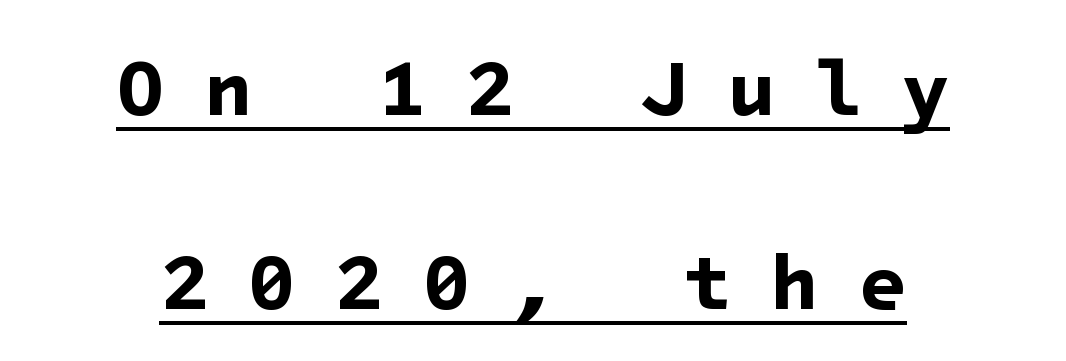
Q: Is the text bold? A: Yes.
Q: Is the typeface a serif or a sans-serif typeface? A: Sans-serif.
Q: Is the text underlined? A: Yes.
Q: How is the paragraph aligned? A: Centered.
Q: Is the spacing between letters normal or unusually wide? A: Unusually wide.
Q: Is the spacing between lines tight, normal or loose? A: Loose.
Q: Width (condensed, normal, or wide)? A: Normal.
Q: Stroke contrast? A: Low.
Q: x-height? A: Medium.
